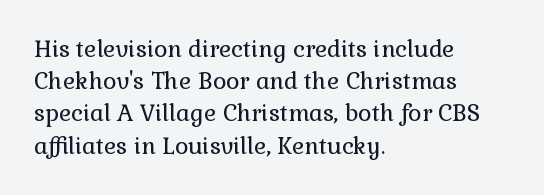
The image shows 23 px text type, upright; set left-aligned, normal line spacing (1.4x), normal letter spacing, not underlined.
